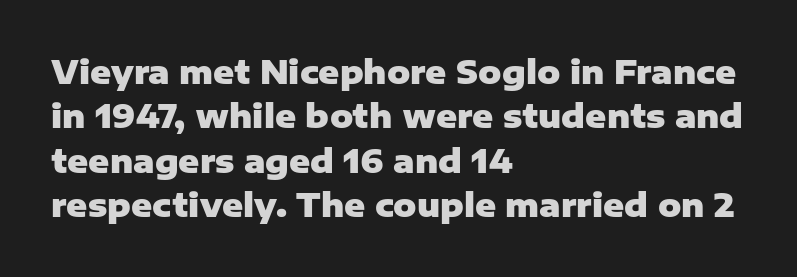
Nobody touched the tracking dial on this one. The letters advance in unequal steps, a hallmark of proportional type. Every character sits straight up, as roman type does. Thick stems and heavy bowls — unmistakably bold. The rows are spaced the way most documents space them. This rendering features lettering with no underline.
